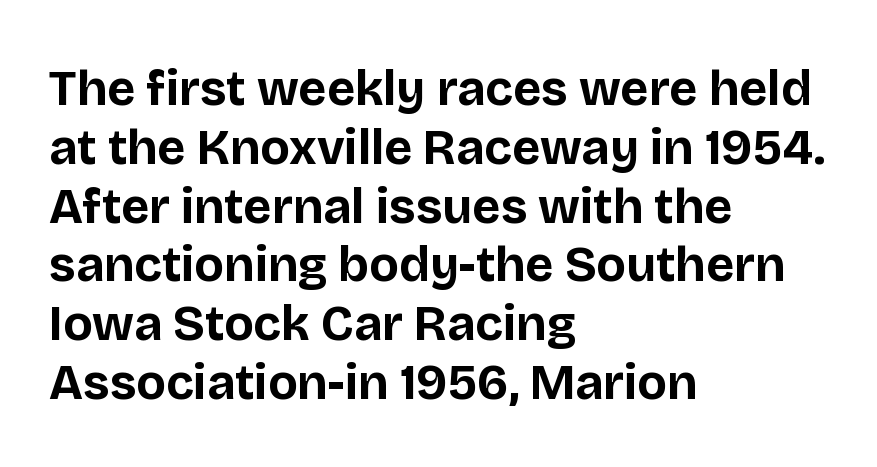
The image shows 49 px bold sans-serif type, upright; set left-aligned, line spacing 1.2x, normal letter spacing, not underlined; low stroke contrast and a large x-height.
